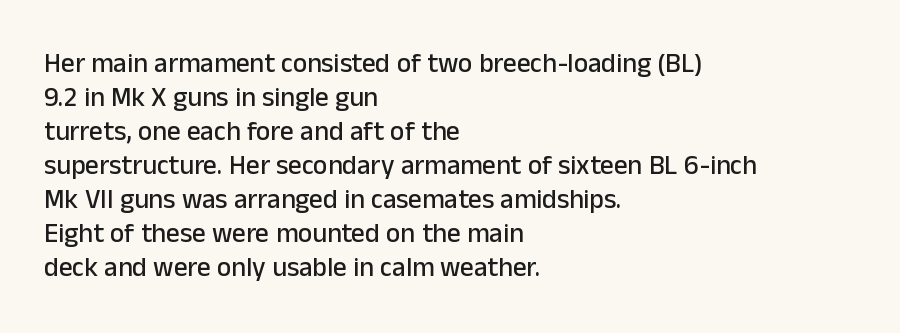
Q: Is the text italic (slanted)? A: No, it is upright.
Q: Is the text underlined? A: No.
Q: How is the paragraph aligned? A: Left-aligned.
Q: Is the spacing between letters normal or unusually wide? A: Normal.
Q: Is the spacing between lines tight, normal or loose? A: Normal.
